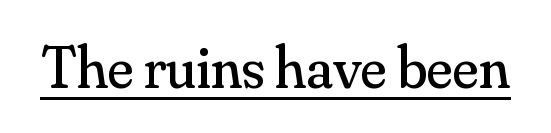
The image shows 60 px regular-weight serif type, upright; set normal letter spacing, underlined; medium stroke contrast and a small x-height.
